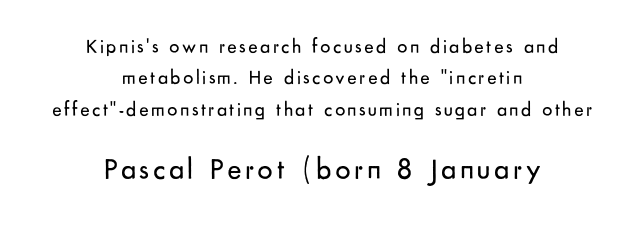
The image shows 30 px regular-weight sans-serif type, upright; set centered, normal line spacing (1.57x), not underlined; the second (bottom) block is 1.5x larger; low stroke contrast and a small x-height.
